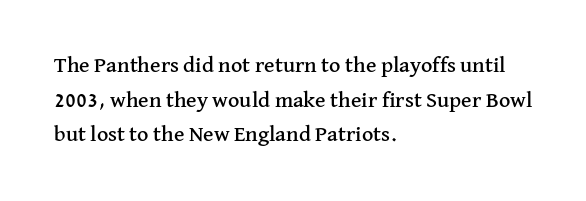
The setting favours the left margin, as ordinary paragraphs usually do. The letters stand straight up with perfectly vertical stems. Baseline-to-baseline distance is the conventional proportion of letter height. Beneath every word, the page is bare. Is the letter spacing exaggerated? No — it looks like the ordinary default.
